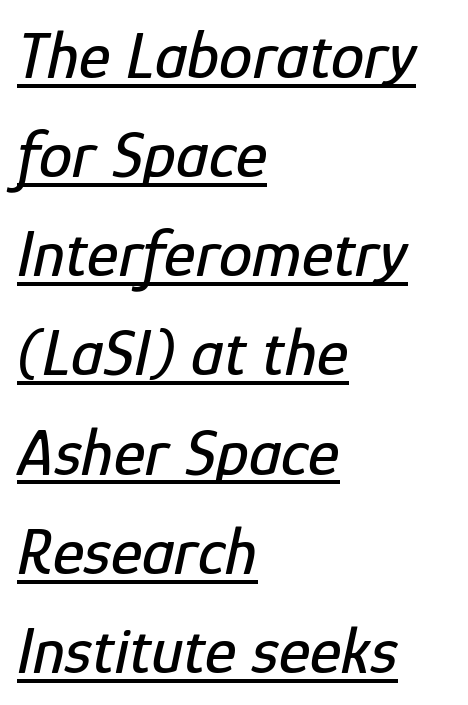
Varying glyph widths throughout — classic text-font behaviour. Quick note: interline space is typical. Inter-character spacing is left at the font's built-in metrics. Every word sits above its own underline.
